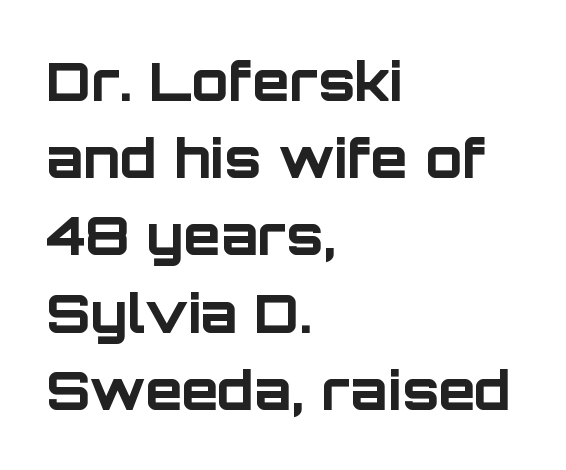
Tracking here is standard; glyphs follow each other at the usual distance. Style check: upright. Beneath every word, the page is bare. Note the varied advance widths — an 'i' is clearly narrower than an 'm'. The lines in this sample share a left origin and differ only in where they stop. Caption: bold face, heavy strokes.
